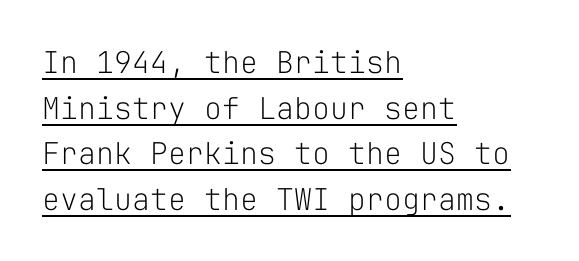
Q: Is the text bold? A: No.
Q: Is the text italic (slanted)? A: No, it is upright.
Q: Is the typeface a serif or a sans-serif typeface? A: Sans-serif.
Q: Is the text underlined? A: Yes.
Q: How is the paragraph aligned? A: Left-aligned.
Q: Is the spacing between letters normal or unusually wide? A: Normal.
Q: Is the spacing between lines tight, normal or loose? A: Normal.
Q: Width (condensed, normal, or wide)? A: Normal.
Q: Stroke contrast? A: Low.
Q: x-height? A: Medium.
Q: Monospaced? A: Yes.
